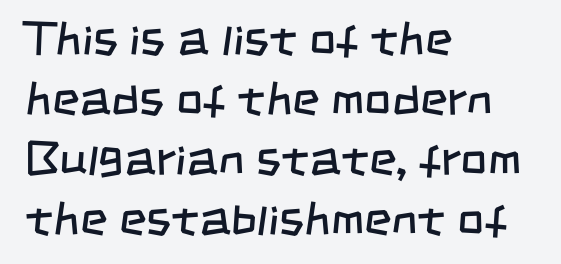
{"serif": "no", "bold": "no", "weight": "regular", "width": "condensed", "stroke_contrast": "low", "x_height": "large", "monospaced": "no", "underline": "no", "align": "left", "line_spacing": "normal", "line_spacing_ratio": 1.28, "letter_spacing": "normal", "letter_spacing_em": 0.0, "glyph_px": 47}
